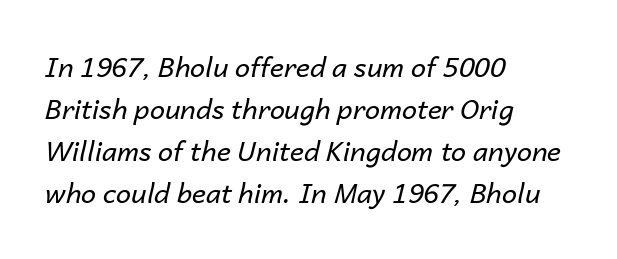
The image shows 27 px text type, italic (leaning right); set left-aligned, normal line spacing (1.56x), normal letter spacing, not underlined.
